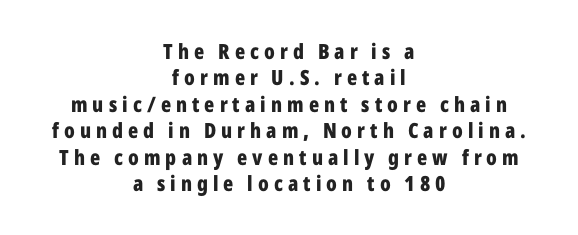
The passage is arranged like a title page — every line centered. Letters rest on an invisible, unmarked baseline. Observe the wide spacing: letters keep a clear distance from each other. This is roman type, the default non-slanted kind.
